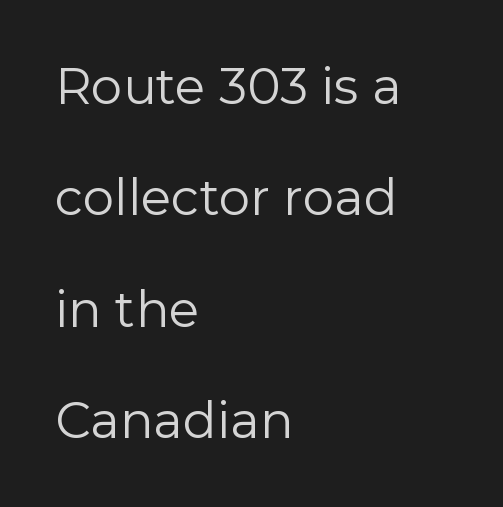
The lines are quadded left. Notice how the stems are strictly vertical — no italics here. Examine the stroke ends and you'll find no serifs. The rendering uses natural spacing where letterforms have individual widths. The foot of each line stays bare and open.
